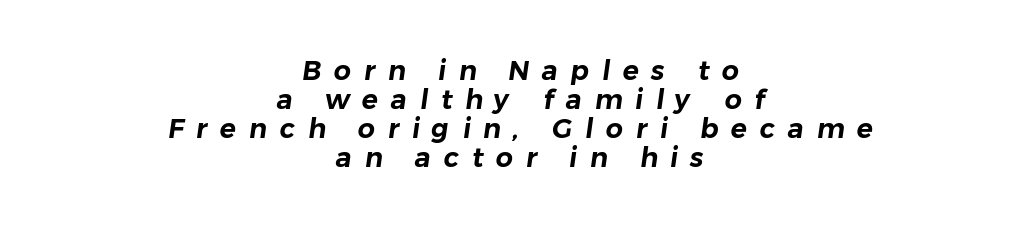
The image shows 27 px text type; set centered, tight line spacing (1.08x), unusually wide letter spacing (+0.47 em), not underlined.
